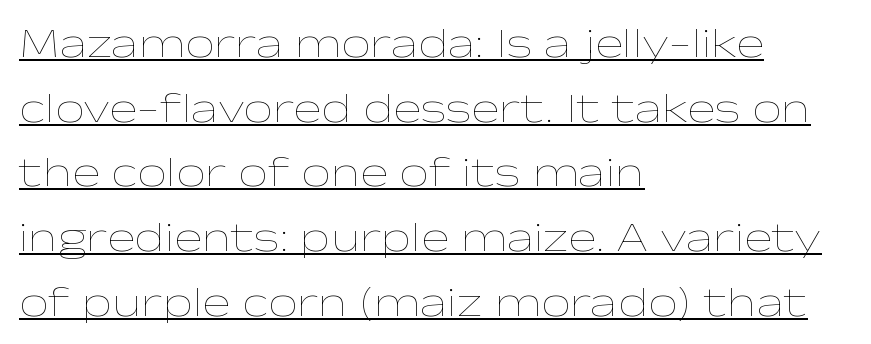
The strokes carry an ordinary text weight at most. The type is set solid horizontally, with unmodified tracking. Notice how descenders clear the ascenders below comfortably — that's standard leading. The sample's only ornament is a line tracing under the words.
